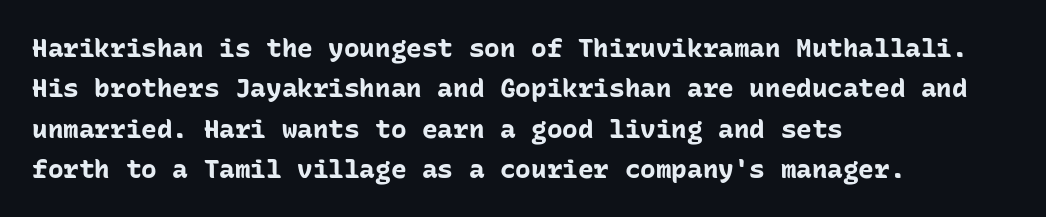
Q: Is the text bold? A: Yes.
Q: Is the text italic (slanted)? A: No, it is upright.
Q: Is the text underlined? A: No.
Q: How is the paragraph aligned? A: Left-aligned.
Q: Is the spacing between letters normal or unusually wide? A: Normal.
Q: Is the spacing between lines tight, normal or loose? A: Normal.
